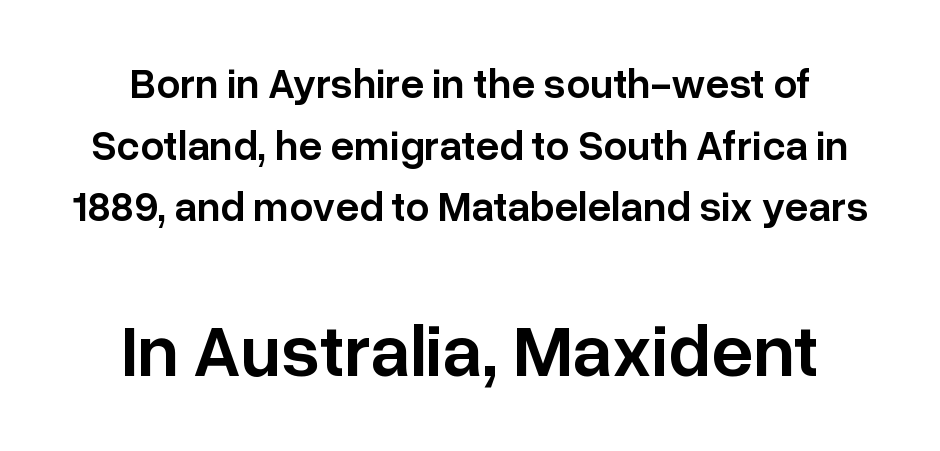
These lines stack symmetrically, like a column narrowing and widening about its center. The passage shown is semibold, sitting just below true bold. This is the regular roman posture of the typeface. Clear beneath every line of the passage.
